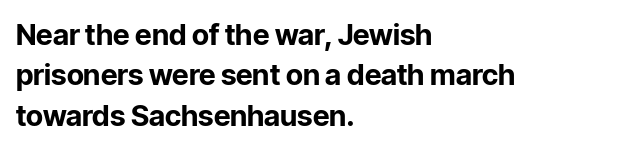
Q: Is the text bold? A: Yes.
Q: Is the text italic (slanted)? A: No, it is upright.
Q: Is the typeface a serif or a sans-serif typeface? A: Sans-serif.
Q: Is the text underlined? A: No.
Q: How is the paragraph aligned? A: Left-aligned.
Q: Is the spacing between letters normal or unusually wide? A: Normal.
Q: Is the spacing between lines tight, normal or loose? A: Normal.
Q: Width (condensed, normal, or wide)? A: Normal.
Q: Stroke contrast? A: Low.
Q: x-height? A: Medium.
Q: Monospaced? A: No.
